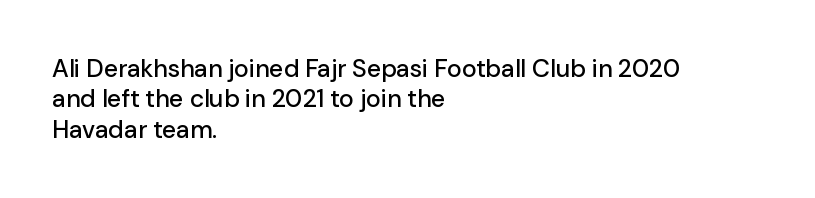
{"italic": "no", "underline": "no", "align": "left", "line_spacing_ratio": 1.22, "letter_spacing": "normal", "letter_spacing_em": 0.0, "glyph_px": 25}
